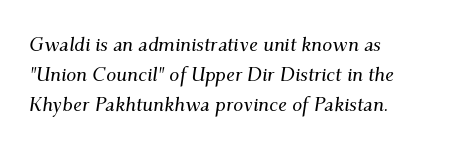
Q: Is the text italic (slanted)? A: Yes, it leans right by about 9 degrees.
Q: Is the text underlined? A: No.
Q: How is the paragraph aligned? A: Left-aligned.
Q: Is the spacing between letters normal or unusually wide? A: Normal.
Q: Is the spacing between lines tight, normal or loose? A: Normal.
